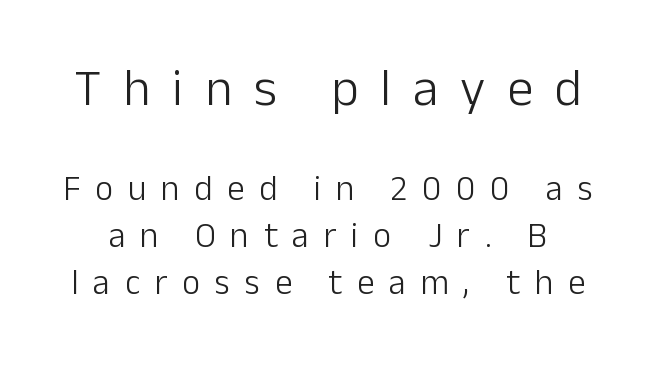
Someone cranked the tracking dial way up on this one. You can tell it's not italic because the verticals are truly vertical. Letters have the restrained weight of plain body copy at most. Typographically, this falls in the sans-serif category. The earlier block is typeset at a bigger size than the later block. The letters advance in unequal steps, a hallmark of proportional type.
